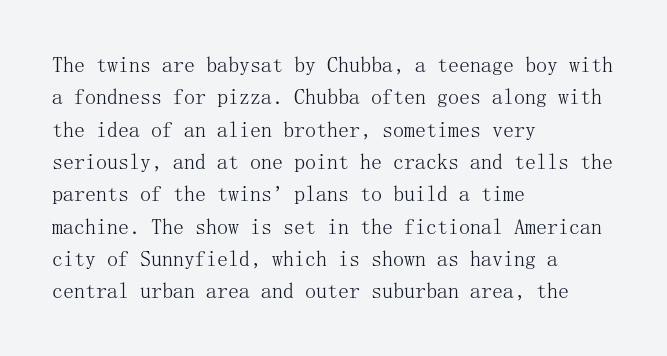
Does extra space separate the letters? No, they use regular spacing. Compared with a typical body face, this is equally light or lighter still. Casual observation: everything's shoved over to the left. This sample keeps an unexceptional amount of space between lines.
